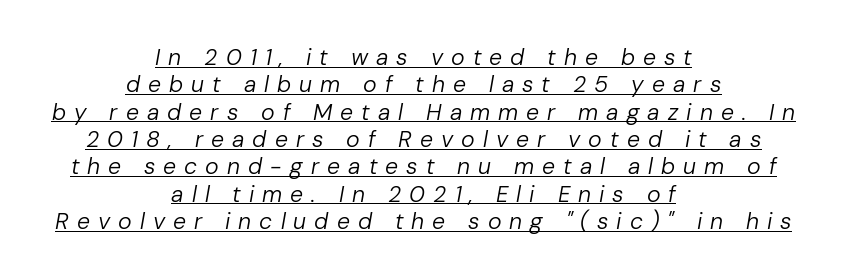
Q: Is the text bold? A: No.
Q: Is the text italic (slanted)? A: Yes, it leans right by about 10 degrees.
Q: Is the text underlined? A: Yes.
Q: How is the paragraph aligned? A: Centered.
Q: Is the spacing between letters normal or unusually wide? A: Unusually wide.
